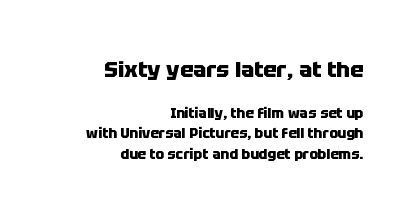
{"italic": "no", "bold": "yes", "underline": "no", "align": "right", "line_spacing": "normal", "line_spacing_ratio": 1.44, "letter_spacing": "normal", "letter_spacing_em": 0.0, "larger_block": "first", "size_ratio": 1.57, "glyph_px": 22}
